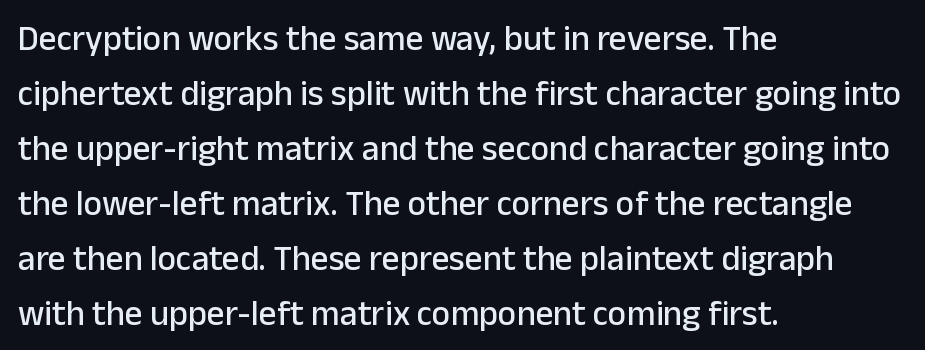
Glyph-to-glyph distance matches everyday printed text. Horizontally, the lines are justified to the leading edge only. A typesetter would call this leading conventional body-copy spacing. Posture: upright roman.
